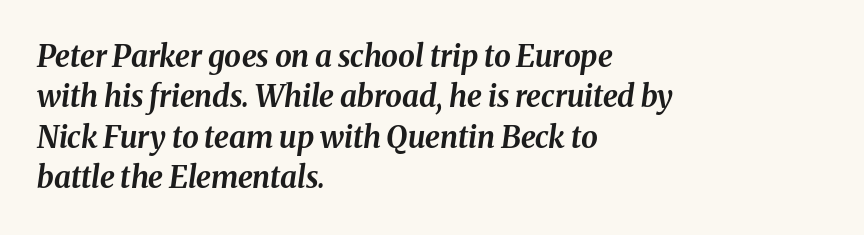
Q: Is the text bold? A: Yes.
Q: Is the text italic (slanted)? A: Yes, it leans right by about 8 degrees.
Q: Is the text underlined? A: No.
Q: How is the paragraph aligned? A: Left-aligned.
Q: Is the spacing between letters normal or unusually wide? A: Normal.
Q: Is the spacing between lines tight, normal or loose? A: Normal.
Q: Width (condensed, normal, or wide)? A: Normal.
Q: Stroke contrast? A: Medium.
Q: x-height? A: Medium.
Q: Monospaced? A: No.
